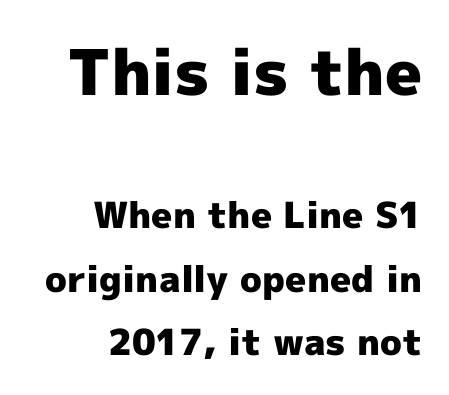
The image shows 63 px heavy sans-serif type, upright; set right-aligned, line spacing 1.77x, normal letter spacing, not underlined; the first (top) block is 1.75x larger; a medium x-height.
